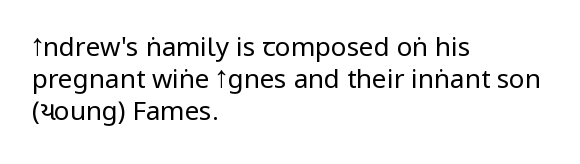
{"italic": "no", "bold": "no", "underline": "no", "align": "left", "line_spacing_ratio": 1.24, "letter_spacing": "normal", "letter_spacing_em": 0.0, "glyph_px": 26}
